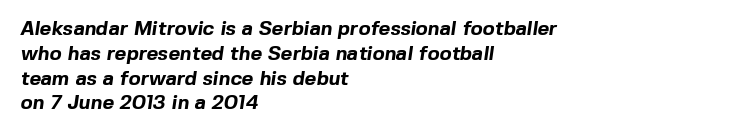
Q: Is the text bold? A: Yes.
Q: Is the text underlined? A: No.
Q: How is the paragraph aligned? A: Left-aligned.
Q: Is the spacing between letters normal or unusually wide? A: Normal.
